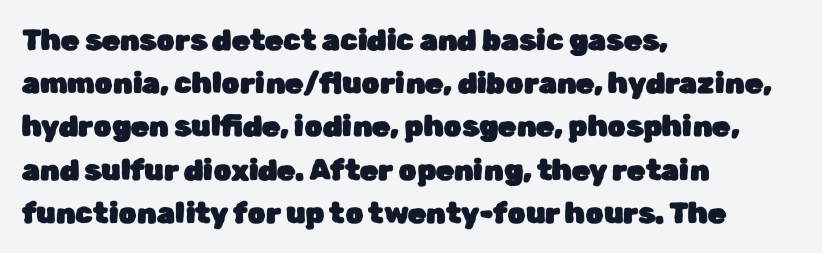
The image shows 29 px sans-serif type, upright; set left-aligned, normal line spacing (1.49x), normal letter spacing, not underlined; low stroke contrast and a medium x-height.
